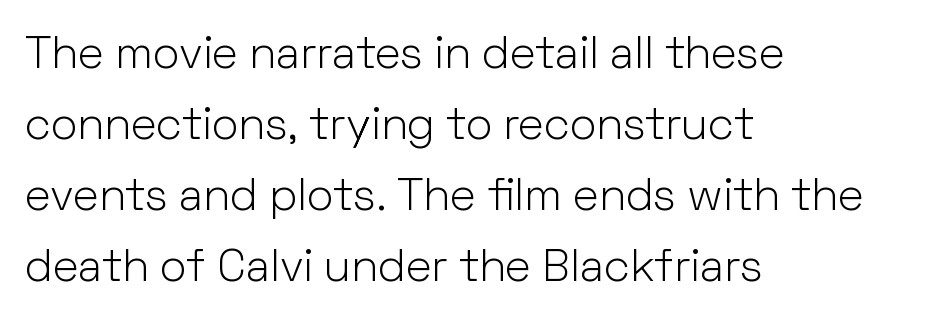
Q: Is the text bold? A: No.
Q: Is the text italic (slanted)? A: No, it is upright.
Q: Is the typeface a serif or a sans-serif typeface? A: Sans-serif.
Q: Is the text underlined? A: No.
Q: How is the paragraph aligned? A: Left-aligned.
Q: Is the spacing between letters normal or unusually wide? A: Normal.
Q: Is the spacing between lines tight, normal or loose? A: Normal.
Q: Width (condensed, normal, or wide)? A: Normal.
Q: Stroke contrast? A: Low.
Q: x-height? A: Medium.
Q: Monospaced? A: No.
